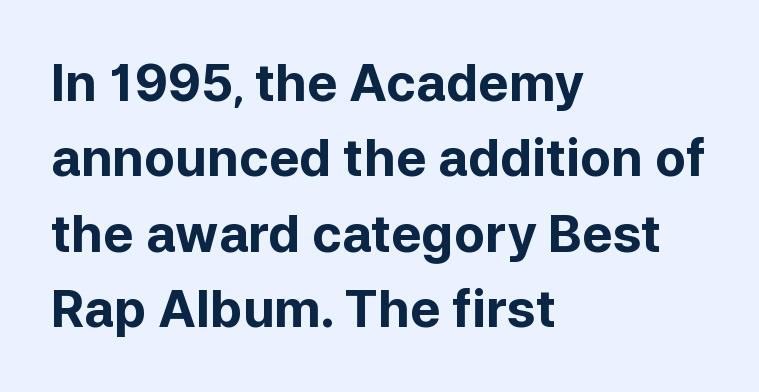
Each word holds together tightly as a unit, with standard inter-letter gaps. Each letter keeps its own natural width here, so spacing adapts to shape. Is the type bold? Yes — the strokes are clearly thick and heavy. Nothing sits at the stroke ends, so this counts as sans-serif. Posture: upright roman.
